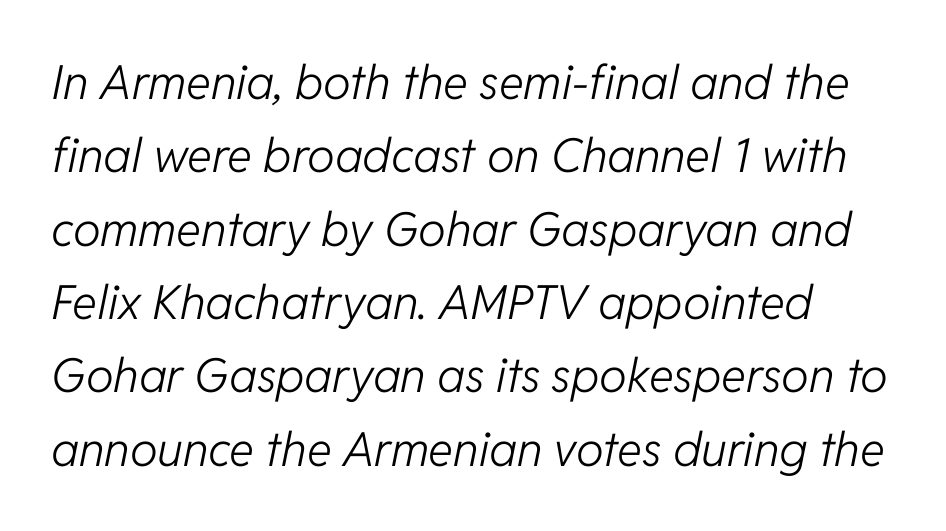
Q: Is the text bold? A: No.
Q: Is the text italic (slanted)? A: Yes, it leans right by about 11 degrees.
Q: Is the text underlined? A: No.
Q: Is the spacing between letters normal or unusually wide? A: Normal.
Q: Is the spacing between lines tight, normal or loose? A: Normal.
Q: Width (condensed, normal, or wide)? A: Normal.
Q: Stroke contrast? A: Low.
Q: x-height? A: Medium.
Q: Monospaced? A: No.
